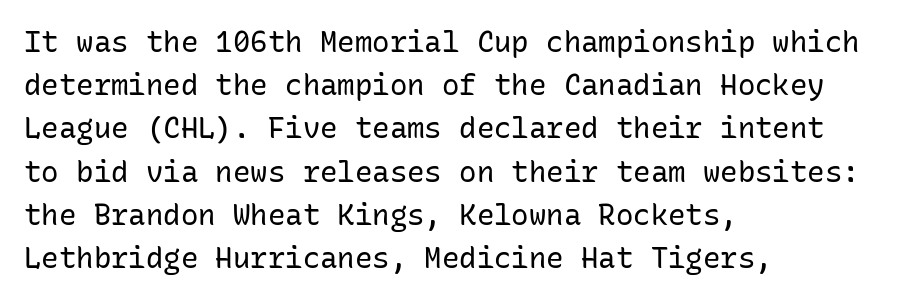
Do the characters align in a grid? Yes, the font is monospaced. The lines in this sample share a left origin and differ only in where they stop. The rendering uses a moderate line-height, typical for paragraphs. Clear beneath every line of the passage. Nope, no serifs anywhere on these letters. Nope, not italic — everything's standing straight.
